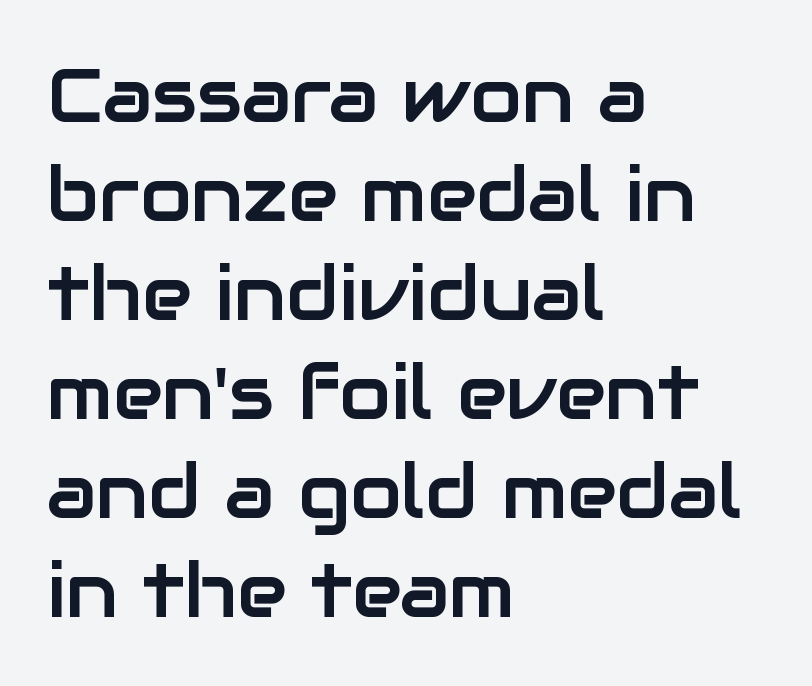
The image shows 75 px sans-serif type, upright; set left-aligned, normal line spacing (1.32x), normal letter spacing, not underlined; low stroke contrast and a medium x-height.
